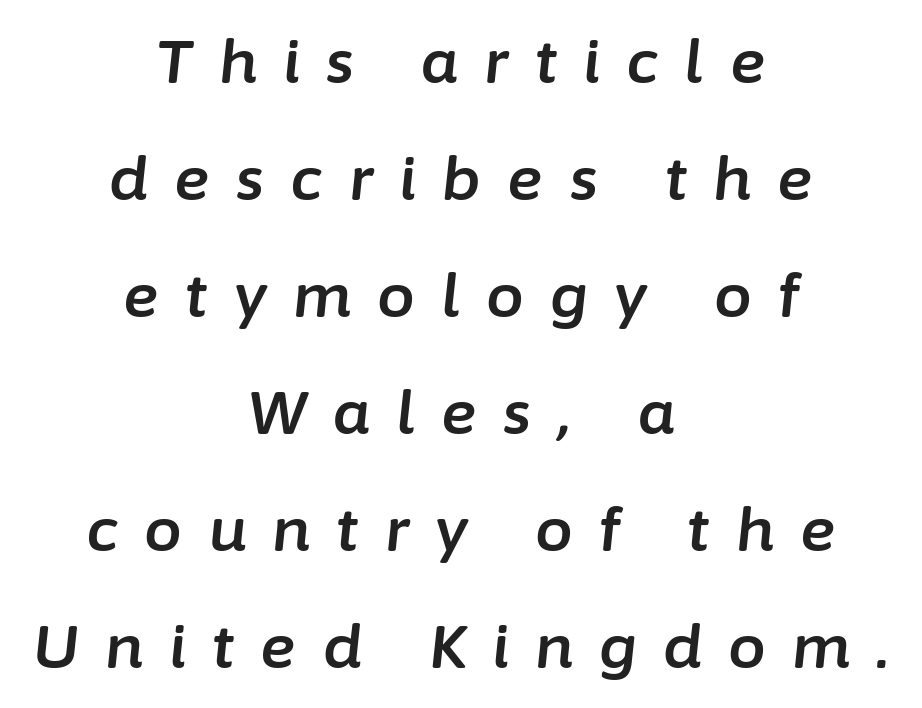
{"italic": "yes", "lean": "right", "slant_degrees": 6, "width": "normal", "stroke_contrast": "low", "x_height": "medium", "monospaced": "no", "underline": "no", "align": "center", "line_spacing": "loose", "line_spacing_ratio": 1.95, "letter_spacing": "wide", "letter_spacing_em": 0.44, "glyph_px": 60}
